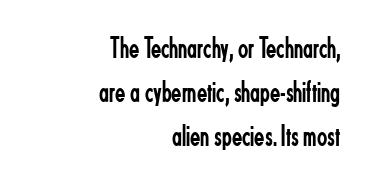
Q: Is the text bold? A: No.
Q: Is the text italic (slanted)? A: No, it is upright.
Q: Is the typeface a serif or a sans-serif typeface? A: Sans-serif.
Q: Is the text underlined? A: No.
Q: How is the paragraph aligned? A: Right-aligned.
Q: Is the spacing between letters normal or unusually wide? A: Normal.
Q: Is the spacing between lines tight, normal or loose? A: Normal.
Q: Width (condensed, normal, or wide)? A: Condensed.
Q: Stroke contrast? A: Low.
Q: x-height? A: Small.
Q: Monospaced? A: No.
